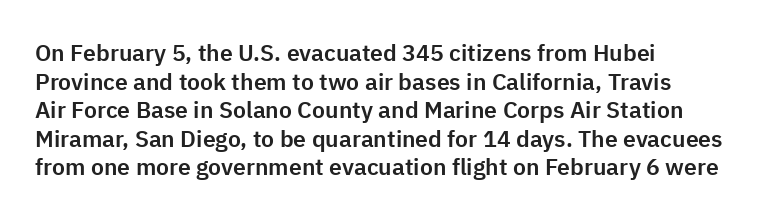
Each line starts at the same left margin while the right side varies. This sample uses plain, unmodified letter spacing. Only glyphs here, with clear space below each row. The letters stand upright; this is a roman face.
